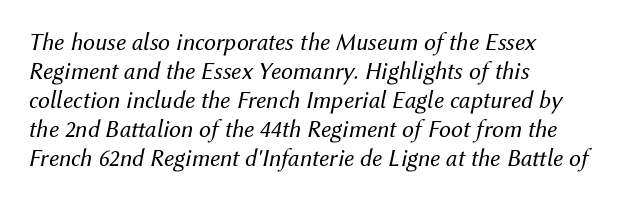
{"italic": "yes", "lean": "right", "slant_degrees": 12, "bold": "no", "underline": "no", "align": "left", "line_spacing_ratio": 1.21, "letter_spacing": "normal", "letter_spacing_em": 0.0, "glyph_px": 24}
